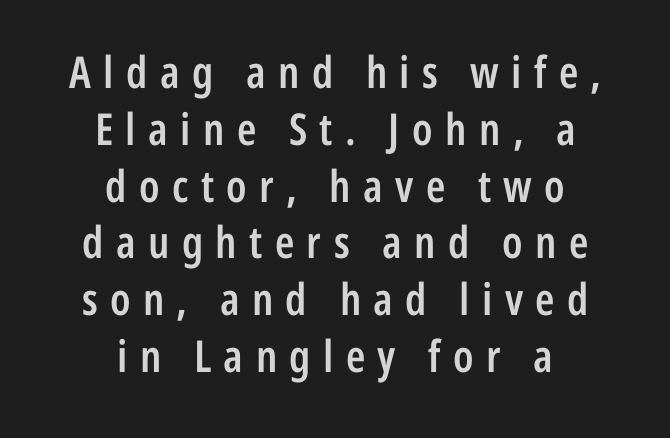
Do the characters align in a grid? No, the font is proportional. The font's upright variant was chosen for this text. Each line is balanced around a shared central axis. Typographically, this falls in the sans-serif category. Honestly, the row spacing looks completely unremarkable.
